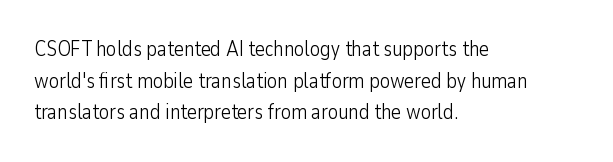
Q: Is the text bold? A: No.
Q: Is the text italic (slanted)? A: No, it is upright.
Q: Is the text underlined? A: No.
Q: How is the paragraph aligned? A: Left-aligned.
Q: Is the spacing between letters normal or unusually wide? A: Normal.
Q: Is the spacing between lines tight, normal or loose? A: Normal.
